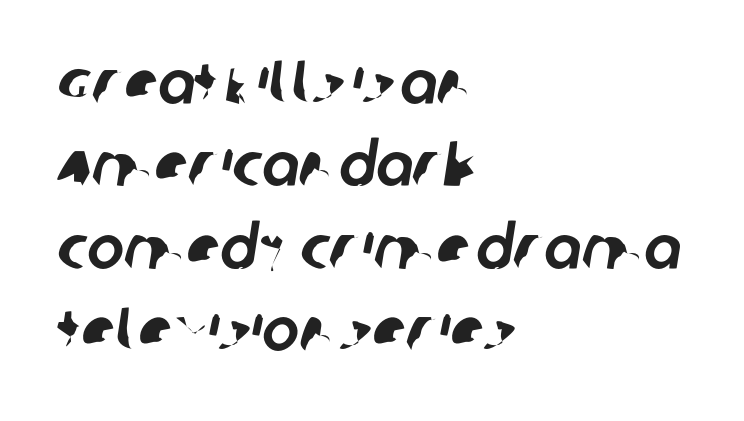
Q: Is the typeface a serif or a sans-serif typeface? A: Sans-serif.
Q: Is the text underlined? A: No.
Q: How is the paragraph aligned? A: Left-aligned.
Q: Is the spacing between letters normal or unusually wide? A: Normal.
Q: Is the spacing between lines tight, normal or loose? A: Normal.
Q: Width (condensed, normal, or wide)? A: Normal.
Q: Stroke contrast? A: Low.
Q: x-height? A: Large.
Q: Monospaced? A: No.
